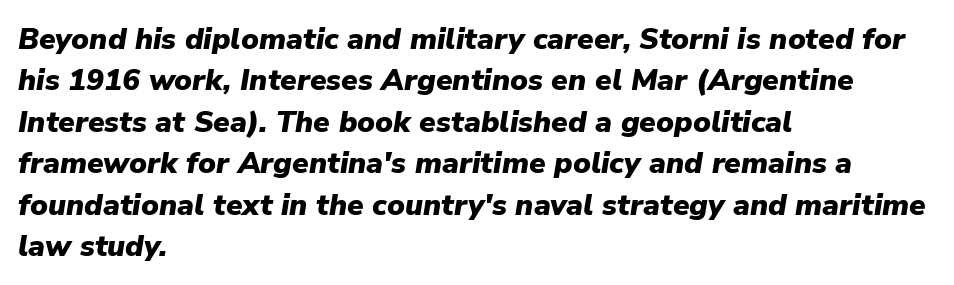
The image shows 30 px heavy type, italic (leaning right); set left-aligned, normal line spacing (1.38x), normal letter spacing, not underlined; low stroke contrast and a medium x-height.
